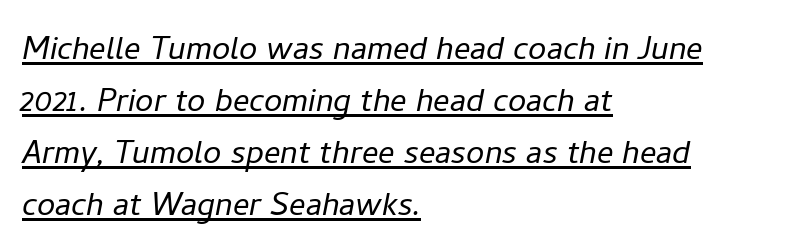
{"italic": "yes", "lean": "right", "slant_degrees": 11, "bold": "no", "weight": "light", "width": "normal", "stroke_contrast": "low", "x_height": "medium", "monospaced": "no", "underline": "yes", "align": "left", "line_spacing": "normal", "line_spacing_ratio": 1.27, "letter_spacing": "normal", "letter_spacing_em": 0.0, "glyph_px": 41}
